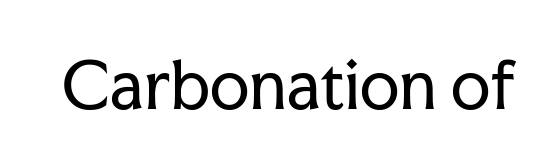
{"serif": "yes", "italic": "no", "bold": "no", "weight": "regular", "width": "normal", "stroke_contrast": "low", "x_height": "medium", "monospaced": "no", "underline": "no", "letter_spacing": "normal", "letter_spacing_em": 0.0, "glyph_px": 64}
